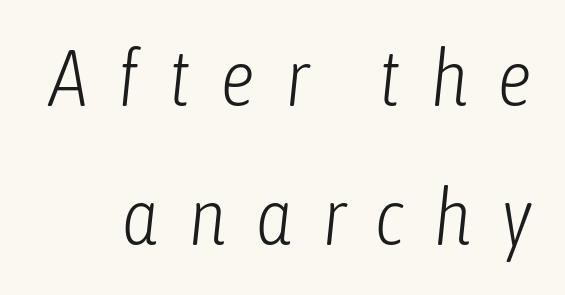
The image shows 79 px light, condensed type, italic (leaning right); set line spacing 1.76x, unusually wide letter spacing (+0.37 em), not underlined; low stroke contrast and a medium x-height.
